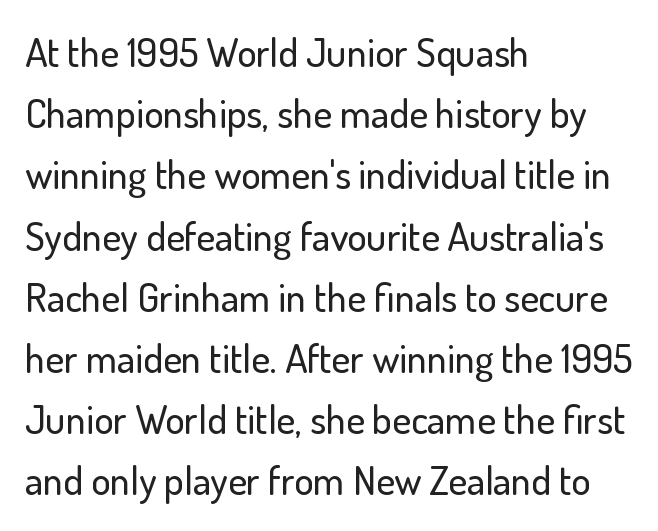
{"serif": "no", "italic": "no", "width": "normal", "stroke_contrast": "low", "x_height": "small", "monospaced": "no", "underline": "no", "align": "left", "line_spacing": "normal", "line_spacing_ratio": 1.53, "letter_spacing": "normal", "letter_spacing_em": 0.0, "glyph_px": 40}
